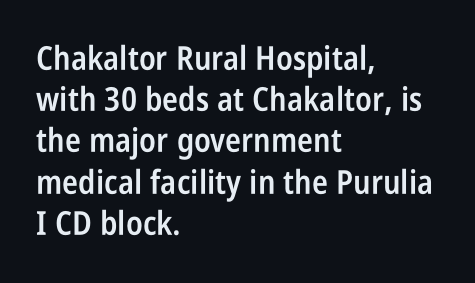
The image shows 33 px semibold, condensed sans-serif type, upright; set left-aligned, normal line spacing (1.25x), normal letter spacing, not underlined; low stroke contrast and a large x-height.
